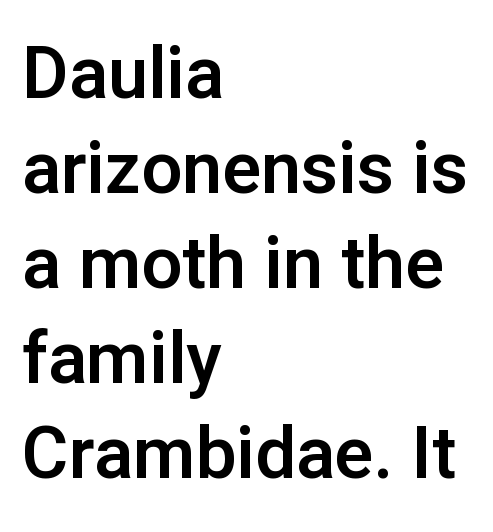
Notice how the stems are strictly vertical — no italics here. Each letter keeps its own natural width here, so spacing adapts to shape. Alignment: flush left. The designer went with a sans here, leaving each stem footless. No extra tracking has been applied to these lines.
